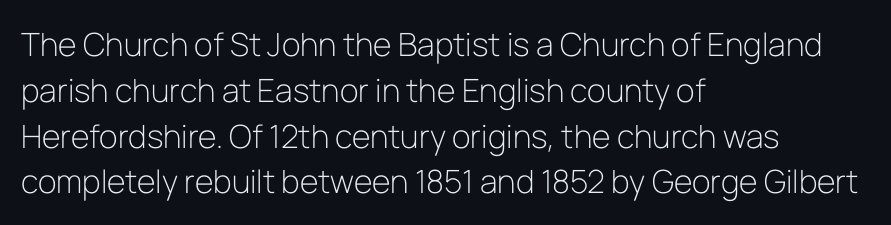
Standard letterfit; no display-style spreading of the glyphs. On a weight scale, this lands at 450 or below. The glyphs in this specimen are sans serif. Each letter keeps its own natural width here, so spacing adapts to shape. The glyphs are unaccompanied by any horizontal stroke below them.
